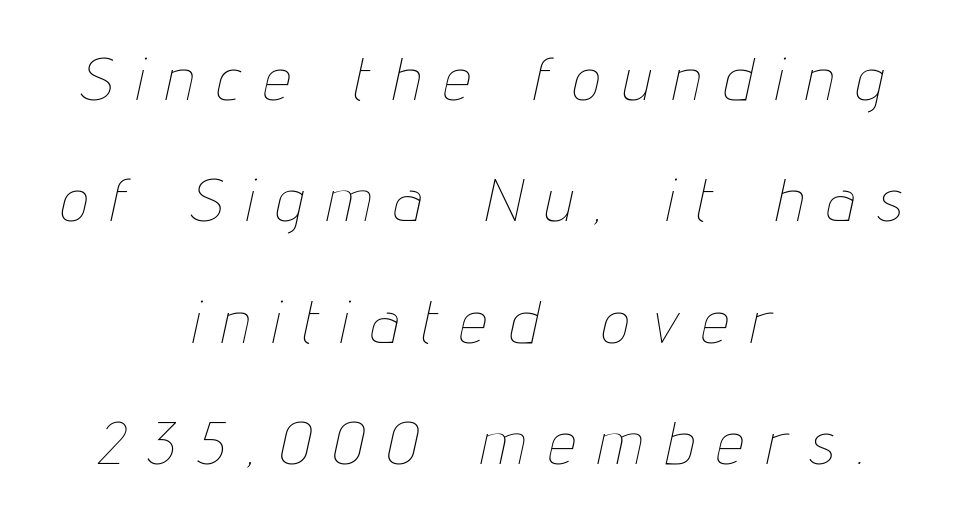
The image shows 61 px thin, condensed type, italic (leaning right); set centered, loose line spacing (1.99x), unusually wide letter spacing (+0.39 em), not underlined; low stroke contrast and a medium x-height.
